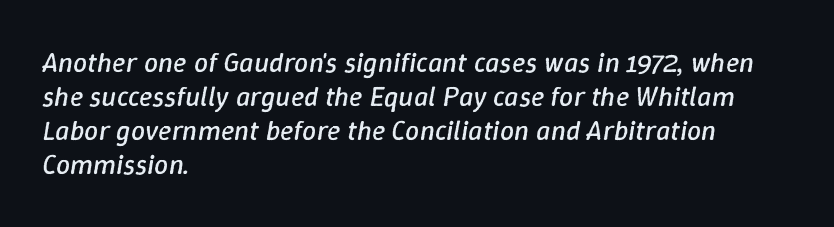
The image shows 28 px regular-weight type, italic (leaning right); set left-aligned, line spacing 1.22x, normal letter spacing, not underlined; low stroke contrast and a medium x-height.
